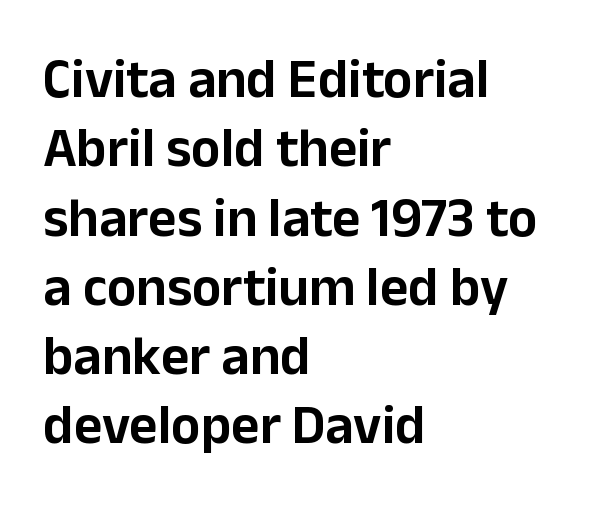
The image shows 55 px sans-serif type, upright; set left-aligned, normal line spacing (1.26x), normal letter spacing, not underlined; low stroke contrast and a medium x-height.
